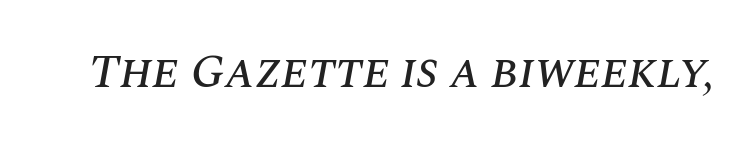
{"italic": "yes", "lean": "right", "slant_degrees": 10, "width": "normal", "stroke_contrast": "medium", "x_height": "large", "monospaced": "no", "underline": "no", "letter_spacing": "normal", "letter_spacing_em": 0.0, "glyph_px": 48}
